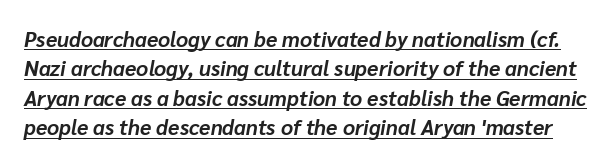
There's an unmistakable incline to the writing here. Here the glyphs are tracked normally, forming tight word shapes. Notice how thick the strokes are: this is what a full bold looks like. Honestly, the underline is the first thing you notice here. One glance says typical: line gaps are just what's usual.
